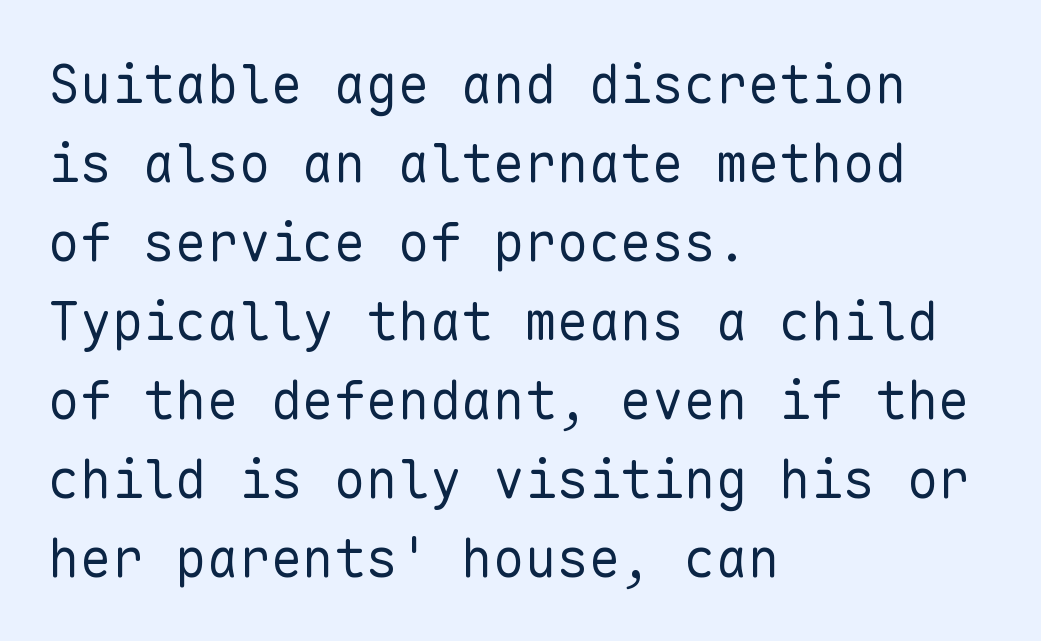
Q: Is the text bold? A: No.
Q: Is the text italic (slanted)? A: No, it is upright.
Q: Is the typeface a serif or a sans-serif typeface? A: Sans-serif.
Q: Is the text underlined? A: No.
Q: How is the paragraph aligned? A: Left-aligned.
Q: Is the spacing between letters normal or unusually wide? A: Normal.
Q: Is the spacing between lines tight, normal or loose? A: Normal.
Q: Width (condensed, normal, or wide)? A: Normal.
Q: Stroke contrast? A: Low.
Q: x-height? A: Medium.
Q: Monospaced? A: Yes.
